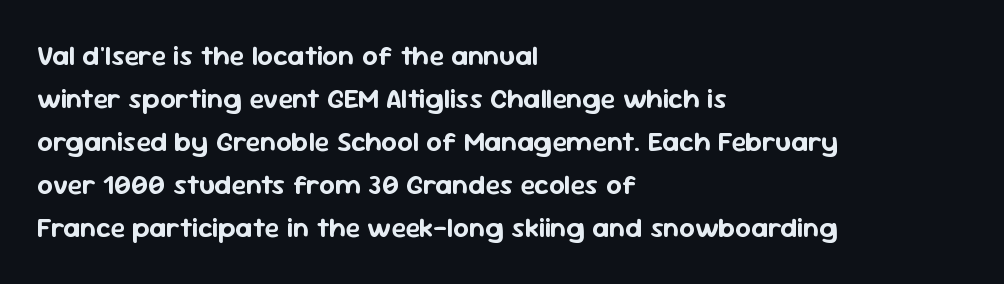
Q: Is the text italic (slanted)? A: No, it is upright.
Q: Is the typeface a serif or a sans-serif typeface? A: Sans-serif.
Q: Is the text underlined? A: No.
Q: How is the paragraph aligned? A: Left-aligned.
Q: Is the spacing between letters normal or unusually wide? A: Normal.
Q: Is the spacing between lines tight, normal or loose? A: Normal.
Q: Width (condensed, normal, or wide)? A: Normal.
Q: Stroke contrast? A: Low.
Q: x-height? A: Medium.
Q: Monospaced? A: No.
